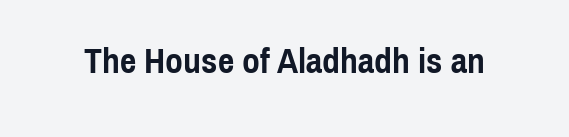
Q: Is the text bold? A: Yes.
Q: Is the text italic (slanted)? A: No, it is upright.
Q: Is the typeface a serif or a sans-serif typeface? A: Sans-serif.
Q: Is the text underlined? A: No.
Q: Is the spacing between letters normal or unusually wide? A: Normal.
Q: Width (condensed, normal, or wide)? A: Condensed.
Q: x-height? A: Medium.
Q: Monospaced? A: No.
